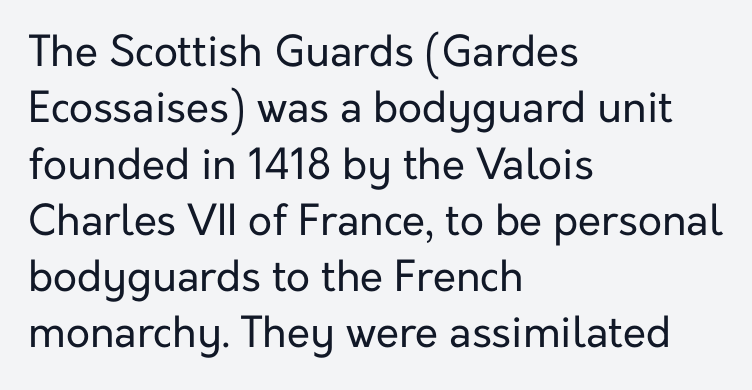
Examine the stroke ends and you'll find no serifs. A typesetter would call this proportional, since set widths differ per character. Lines of text with bare space underneath. In terms of letterspacing, this is plain default setting. One glance says typical: line gaps are just what's usual.
